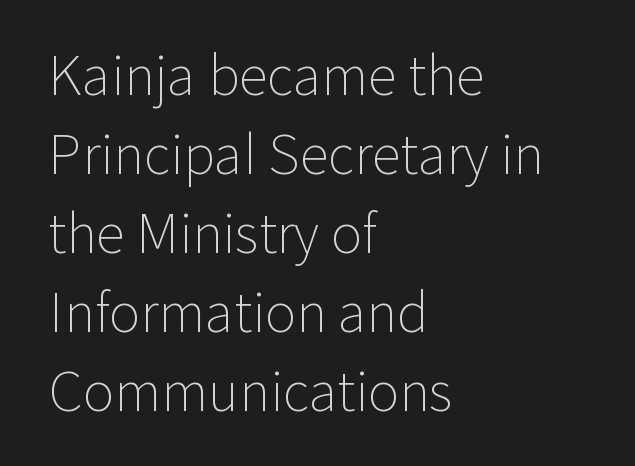
Letterform terminals end flat and unadorned throughout the passage. This sample uses an upright cut, with every glyph sitting square on the baseline. Clear beneath every line of the passage. Character widths vary here, with narrow letters taking less room than wide ones.
